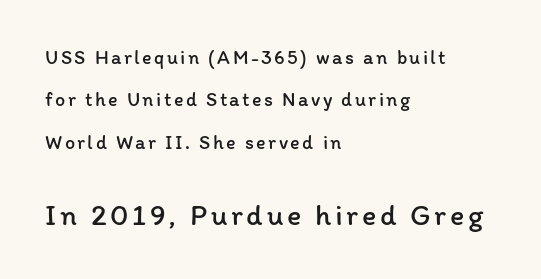
Q: Is the text bold? A: No.
Q: Is the text italic (slanted)? A: No, it is upright.
Q: Is the text underlined? A: No.
Q: How is the paragraph aligned? A: Left-aligned.
Q: Is the spacing between lines tight, normal or loose? A: Loose.
Q: Which block of text is set in a larger size, the first (top) or the second (bottom)? A: The second (bottom) one.
Q: Width (condensed, normal, or wide)? A: Normal.
Q: Stroke contrast? A: Low.
Q: x-height? A: Medium.
Q: Monospaced? A: No.
